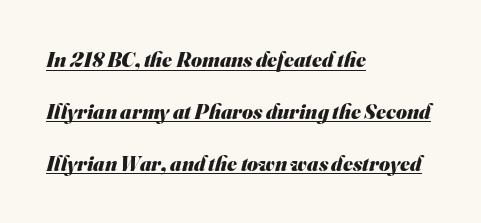
Reading down the block, your eye returns to a fixed left position each line. Tracking value appears to be zero — textbook default spacing. Notice how thick the strokes are: this is what a full bold looks like. Leading: increased.
